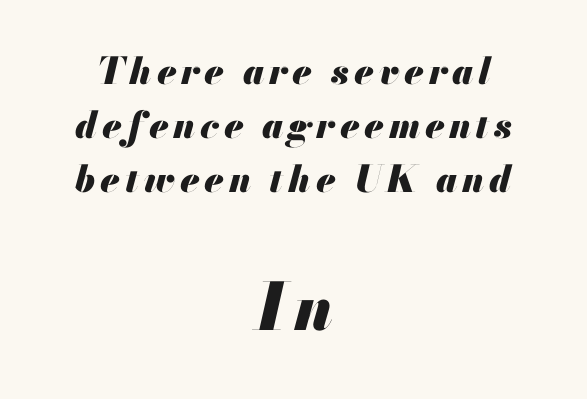
The image shows 65 px heavy type, italic (leaning right); set centered, normal line spacing (1.46x), not underlined; the second (bottom) block is 1.76x larger; medium stroke contrast and a small x-height.
